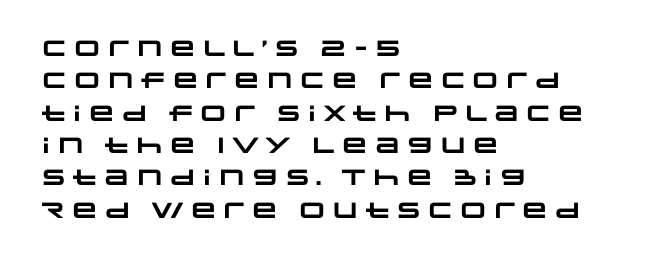
In CSS terms this would be text-align: left. Weight: bold. Tracking value appears to be zero — textbook default spacing. The passage shown stacks its lines at a standard gap.
